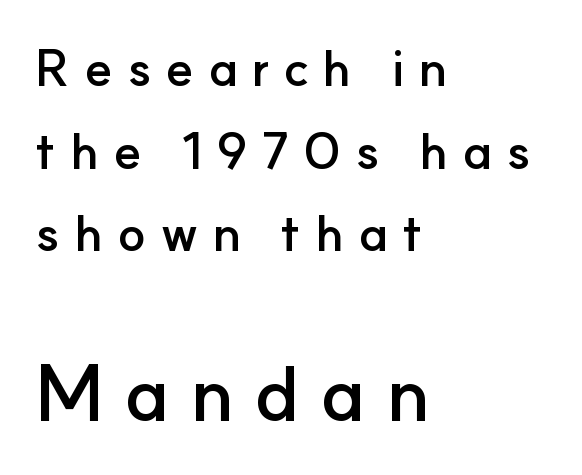
The image shows 76 px semibold sans-serif type, upright; set left-aligned, normal line spacing (1.62x), unusually wide letter spacing (+0.27 em), not underlined; the second (bottom) block is 1.49x larger; low stroke contrast and a small x-height.
